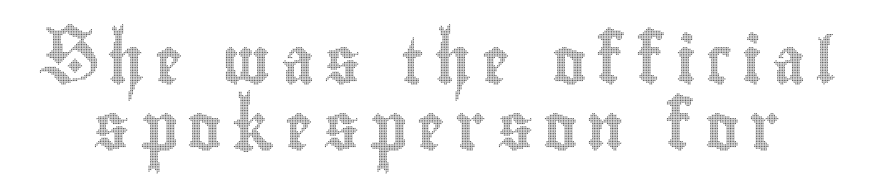
Honestly, there is no underline to notice here at all. Horizontal bands of white between lines are of average thickness. The line texture is sparse and dotted thanks to wide tracking. The face used here is proportionally spaced, like ordinary book or web type.
